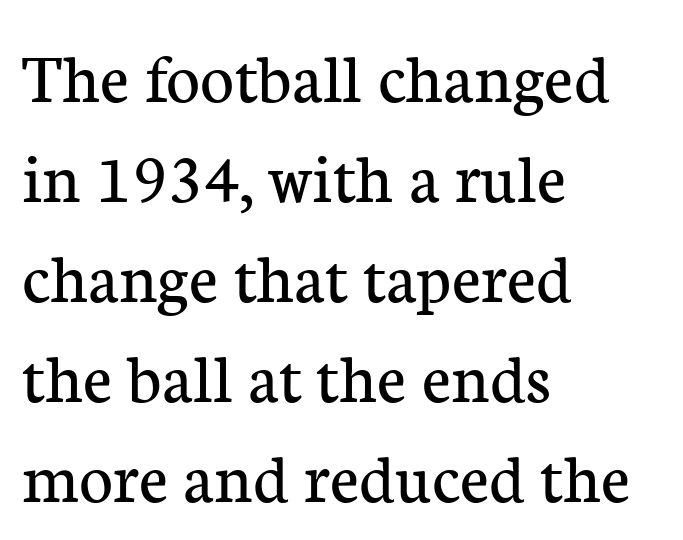
Does the copy run flush right? No — it runs flush left. This is the regular roman posture of the typeface. Check under the words: just untouched page. Weight: regular or lighter.
